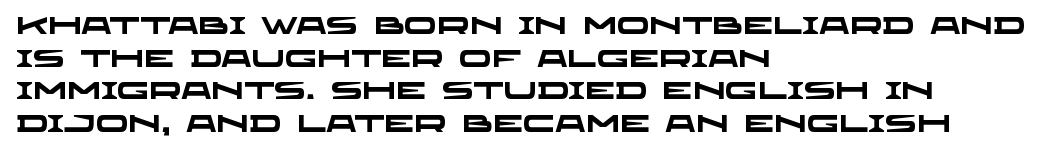
Q: Is the text bold? A: Yes.
Q: Is the text underlined? A: No.
Q: How is the paragraph aligned? A: Left-aligned.
Q: Is the spacing between letters normal or unusually wide? A: Normal.
Q: Is the spacing between lines tight, normal or loose? A: Normal.
